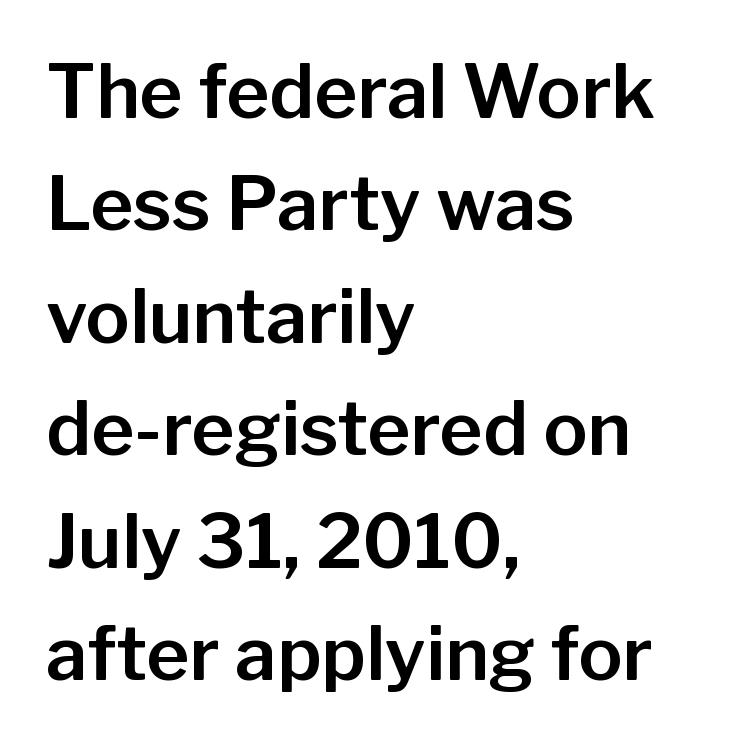
Q: Is the text italic (slanted)? A: No, it is upright.
Q: Is the typeface a serif or a sans-serif typeface? A: Sans-serif.
Q: Is the text underlined? A: No.
Q: How is the paragraph aligned? A: Left-aligned.
Q: Is the spacing between letters normal or unusually wide? A: Normal.
Q: Is the spacing between lines tight, normal or loose? A: Normal.
Q: Width (condensed, normal, or wide)? A: Normal.
Q: Stroke contrast? A: Low.
Q: x-height? A: Medium.
Q: Monospaced? A: No.
